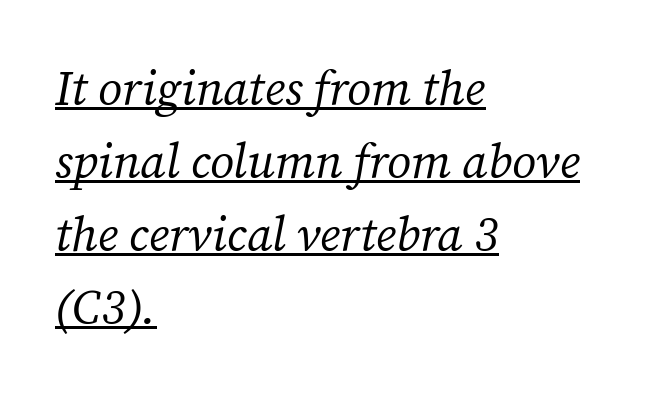
{"serif": "yes", "italic": "yes", "lean": "right", "slant_degrees": 12, "bold": "no", "weight": "regular", "width": "normal", "stroke_contrast": "medium", "x_height": "medium", "monospaced": "no", "underline": "yes", "align": "left", "line_spacing": "normal", "line_spacing_ratio": 1.52, "letter_spacing": "normal", "letter_spacing_em": 0.0, "glyph_px": 48}
